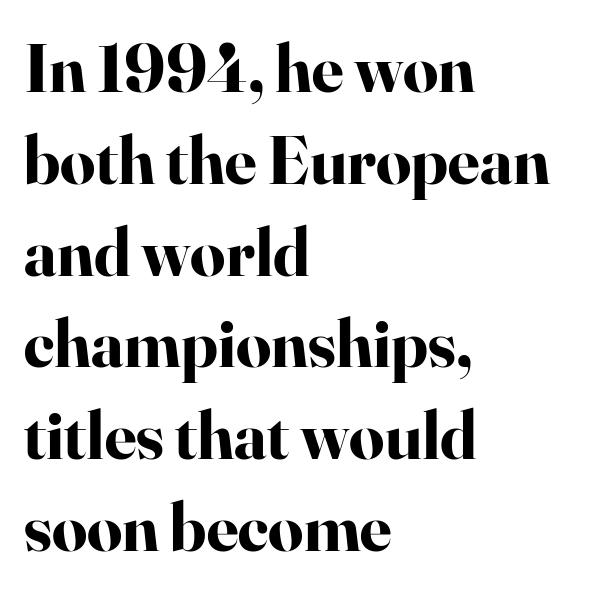
Chunky letters — that's bold for sure. The text block is weighted toward the left margin, trailing off unevenly rightward. The lettering stays uniformly vertical, giving the passage a roman look. What kind of face is this? One with serifs. Letters rest on an invisible, unmarked baseline. The space between consecutive lines is moderate.
